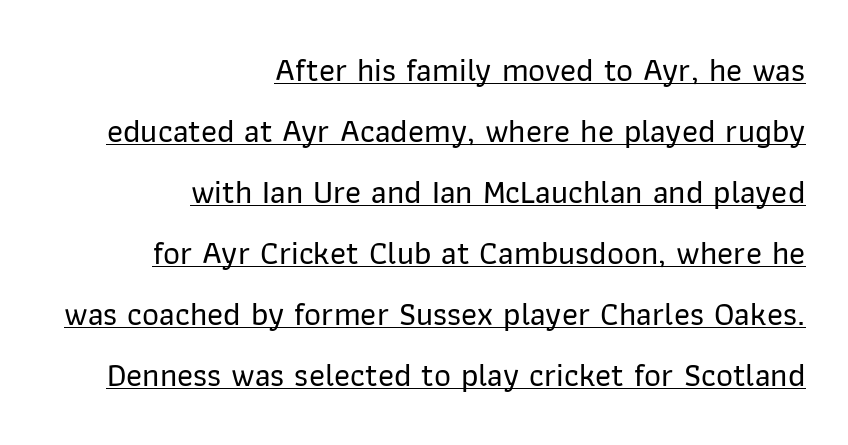
The image shows 33 px sans-serif type, upright; set right-aligned, line spacing 1.85x, normal letter spacing, underlined; low stroke contrast and a medium x-height.
